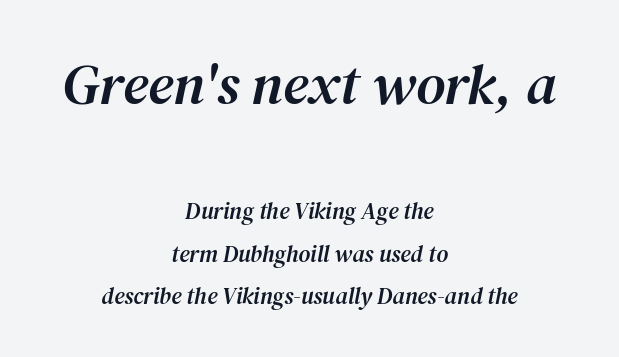
{"serif": "yes", "italic": "yes", "lean": "right", "slant_degrees": 12, "width": "normal", "stroke_contrast": "medium", "x_height": "medium", "monospaced": "no", "underline": "no", "align": "center", "line_spacing_ratio": 1.85, "letter_spacing": "normal", "letter_spacing_em": 0.0, "larger_block": "first", "size_ratio": 2.48, "glyph_px": 57}
